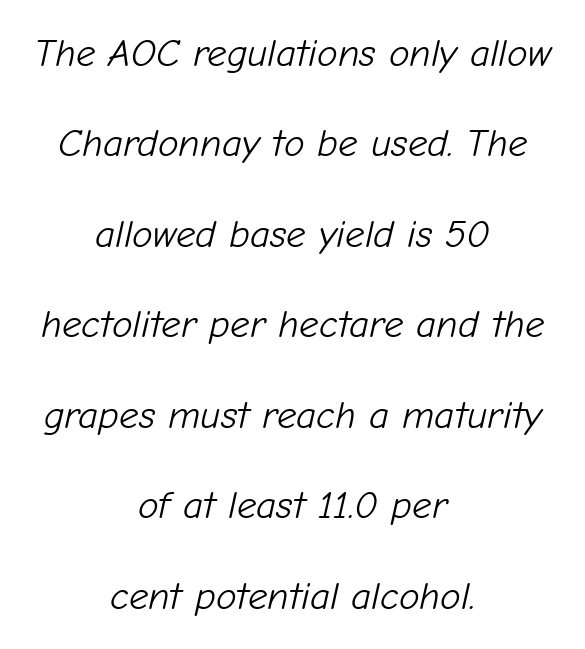
Glyph-to-glyph distance matches everyday printed text. Every character sits at an angle, as italics do. Heft: none added — not bold. The space beneath each line is pristine and unruled. Looks like regular typesetting: each glyph gets only the width it needs.
